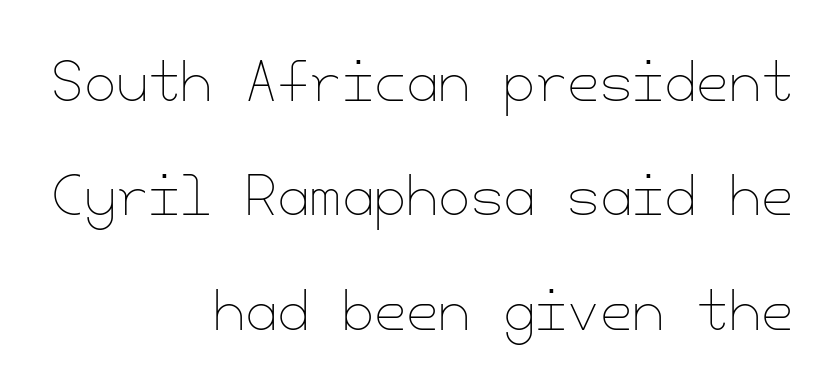
Stems here are at most as thick as an everyday book face. Is there much room between lines? Yes — plenty of vertical air separates them. Italic? Not at all — the glyphs are vertical. The specimen omits any rule beneath the text block's lines. These lines stack with their right ends in a neat column.
